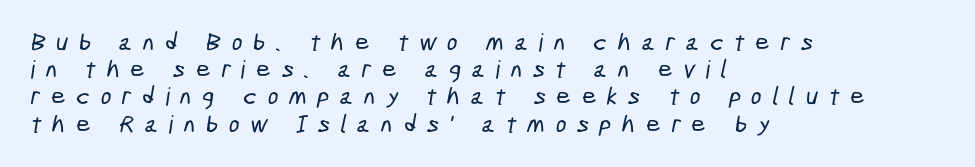
{"underline": "no", "align": "left", "line_spacing": "tight", "line_spacing_ratio": 1.09, "letter_spacing": "wide", "letter_spacing_em": 0.43, "glyph_px": 25}
